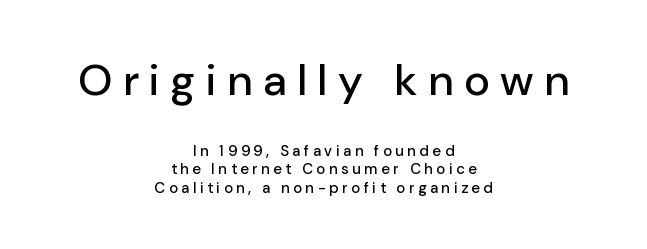
{"serif": "no", "italic": "no", "width": "normal", "stroke_contrast": "low", "x_height": "medium", "monospaced": "no", "underline": "no", "align": "center", "line_spacing_ratio": 1.24, "letter_spacing": "wide", "letter_spacing_em": 0.24, "larger_block": "first", "size_ratio": 2.93, "glyph_px": 44}
